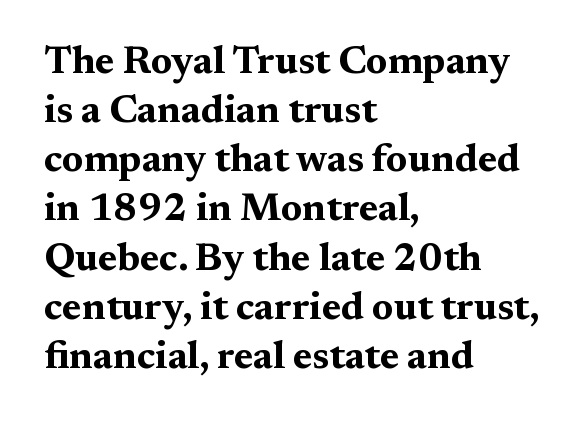
Q: Is the text bold? A: Yes.
Q: Is the text italic (slanted)? A: No, it is upright.
Q: Is the typeface a serif or a sans-serif typeface? A: Serif.
Q: Is the text underlined? A: No.
Q: How is the paragraph aligned? A: Left-aligned.
Q: Is the spacing between letters normal or unusually wide? A: Normal.
Q: Is the spacing between lines tight, normal or loose? A: Normal.
Q: Width (condensed, normal, or wide)? A: Wide.
Q: Stroke contrast? A: Medium.
Q: x-height? A: Medium.
Q: Monospaced? A: No.
